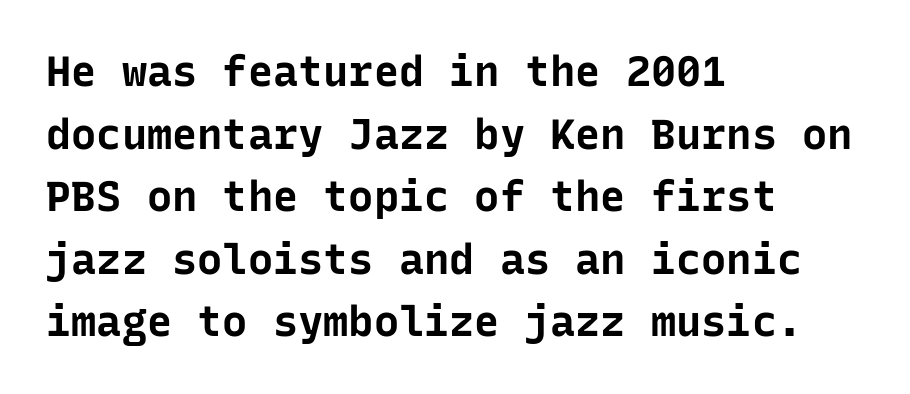
Characters remain perfectly vertical along every line. The paragraph has a hard left edge and a soft right edge. Note: no serifs on the glyphs. What weight is shown? A full bold with thick strokes.
